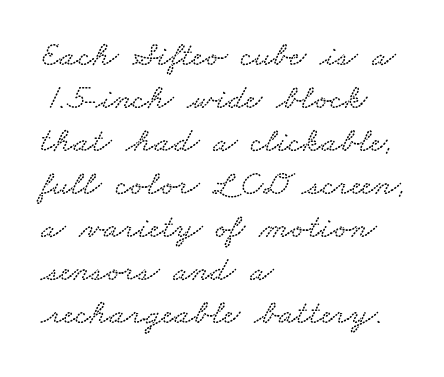
Notice how the passage keeps a crisp vertical edge on the left only. The foot of each line stays bare and open. Each letter keeps its own natural width here, so spacing adapts to shape. The letters sit at their default tracking, neither squeezed nor spread.
